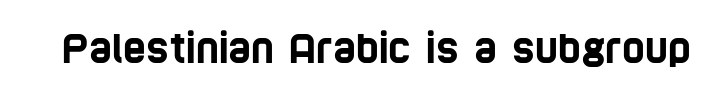
{"serif": "no", "width": "condensed", "stroke_contrast": "low", "x_height": "large", "monospaced": "no", "underline": "no", "letter_spacing": "normal", "letter_spacing_em": 0.0, "glyph_px": 39}
